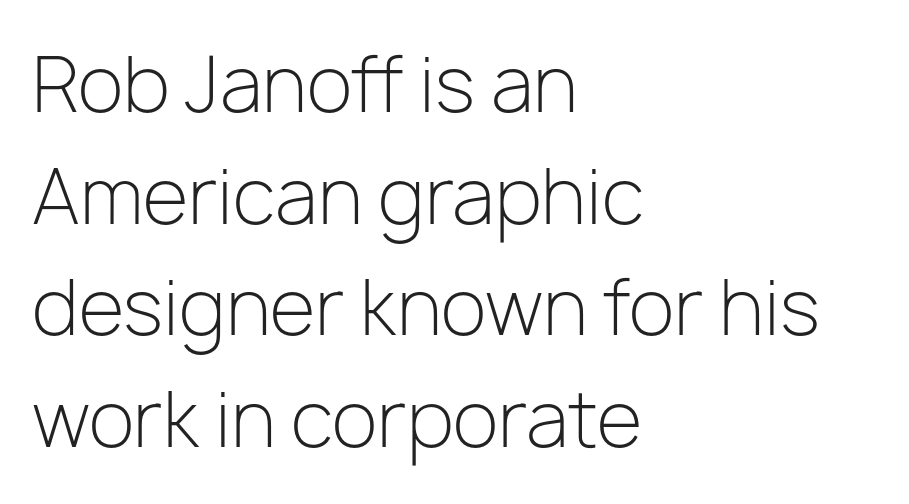
Q: Is the text bold? A: No.
Q: Is the text italic (slanted)? A: No, it is upright.
Q: Is the typeface a serif or a sans-serif typeface? A: Sans-serif.
Q: Is the text underlined? A: No.
Q: How is the paragraph aligned? A: Left-aligned.
Q: Is the spacing between letters normal or unusually wide? A: Normal.
Q: Is the spacing between lines tight, normal or loose? A: Normal.
Q: Width (condensed, normal, or wide)? A: Normal.
Q: Stroke contrast? A: Low.
Q: x-height? A: Medium.
Q: Monospaced? A: No.
